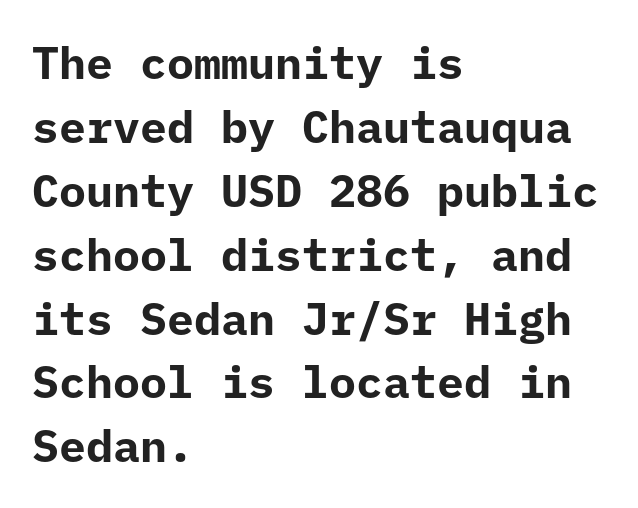
Q: Is the text bold? A: Yes.
Q: Is the text italic (slanted)? A: No, it is upright.
Q: Is the typeface a serif or a sans-serif typeface? A: Sans-serif.
Q: Is the text underlined? A: No.
Q: How is the paragraph aligned? A: Left-aligned.
Q: Is the spacing between letters normal or unusually wide? A: Normal.
Q: Is the spacing between lines tight, normal or loose? A: Normal.
Q: Width (condensed, normal, or wide)? A: Normal.
Q: Stroke contrast? A: Low.
Q: x-height? A: Medium.
Q: Monospaced? A: Yes.
